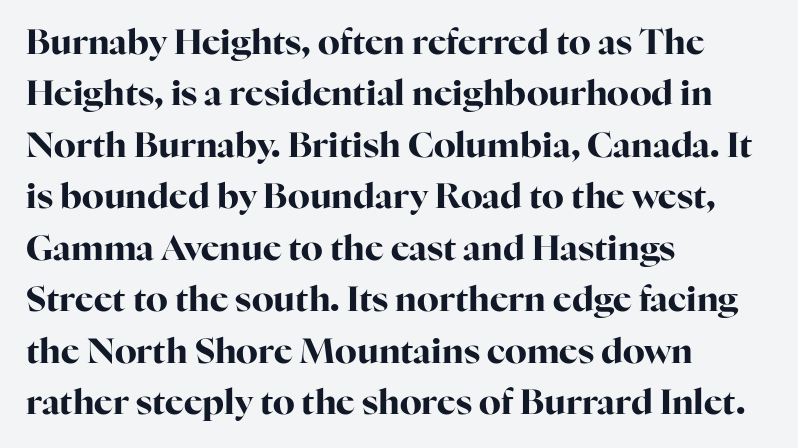
The letters advance in unequal steps, a hallmark of proportional type. Stroke terminals: seriffed. Here the glyphs are tracked normally, forming tight word shapes. The typesetter chose a ragged-right arrangement here.
